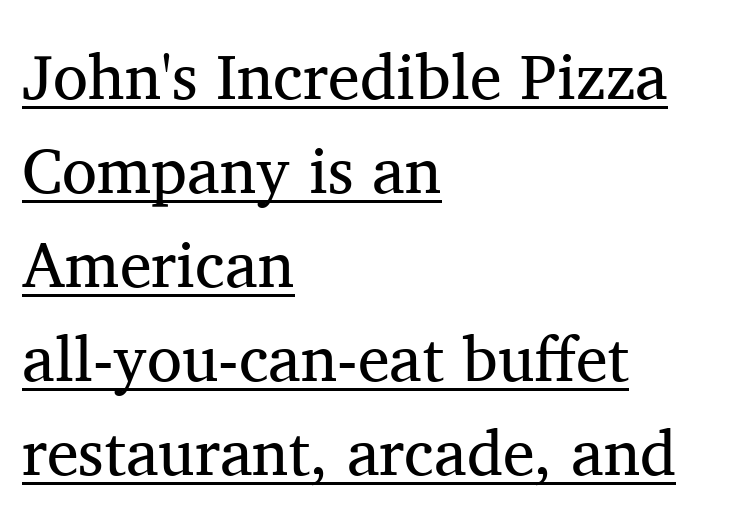
You can tell it's not italic because the verticals are truly vertical. Stem width sits at or under what a default text font uses. Compared with a centered layout, this one pins lines to the left instead. A rule runs beneath these lines of type.
